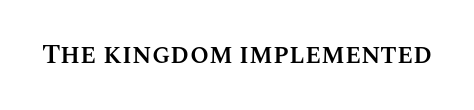
{"italic": "no", "bold": "semi", "underline": "no", "letter_spacing": "normal", "letter_spacing_em": 0.0, "glyph_px": 27}
